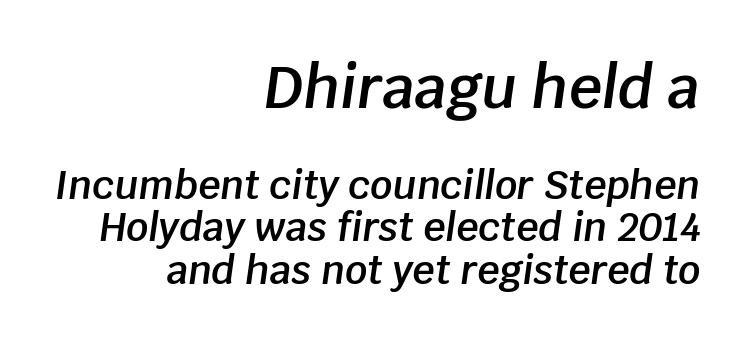
These lines are rendered in a variable-pitch font. The passage shown begins with its larger block and ends with its smaller one. The letterforms sit shoulder to shoulder at normal distance. The glyphs are unaccompanied by any horizontal stroke below them. In terms of weight, the rendering is demibold, just under bold. The rag falls on the left side of this text block.
